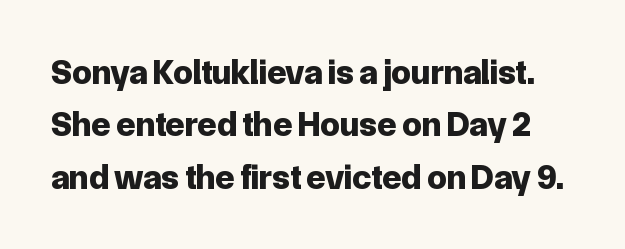
Q: Is the text bold? A: Yes.
Q: Is the text italic (slanted)? A: No, it is upright.
Q: Is the typeface a serif or a sans-serif typeface? A: Sans-serif.
Q: Is the text underlined? A: No.
Q: Is the spacing between letters normal or unusually wide? A: Normal.
Q: Is the spacing between lines tight, normal or loose? A: Normal.
Q: Width (condensed, normal, or wide)? A: Normal.
Q: Stroke contrast? A: Low.
Q: x-height? A: Medium.
Q: Monospaced? A: No.
